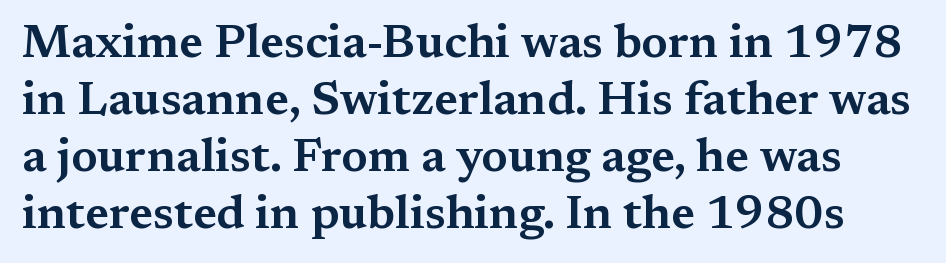
This sample has the flowing, uneven cadence of proportional lettering. The characters display serif detailing at their extremities. The area under the type is left untouched. The horizontal fit of the characters is conventional and even. These lines were composed using upright roman letters.
